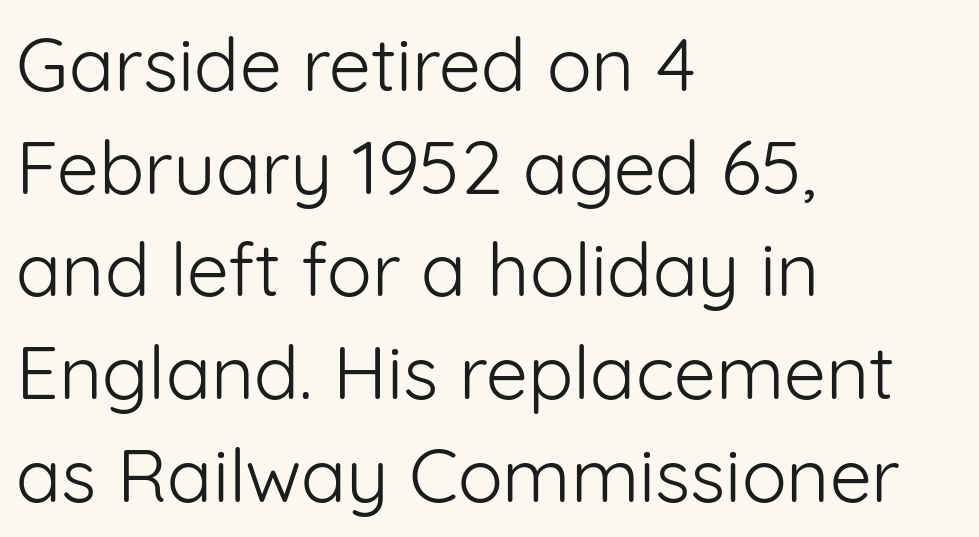
A typesetter would call this proportional, since set widths differ per character. Lines of text with bare space underneath. A sans-serif font was chosen for this passage. The letters look calm and open, with moderate or lighter stems. If you measured baseline to baseline, you'd find a middling distance. Do the letters lean? They stand straight.
